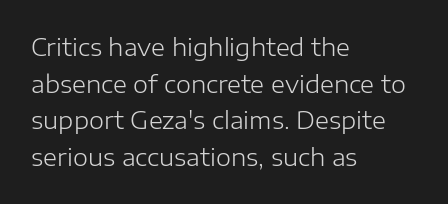
Q: Is the text bold? A: No.
Q: Is the text italic (slanted)? A: No, it is upright.
Q: Is the text underlined? A: No.
Q: How is the paragraph aligned? A: Left-aligned.
Q: Is the spacing between letters normal or unusually wide? A: Normal.
Q: Is the spacing between lines tight, normal or loose? A: Normal.
